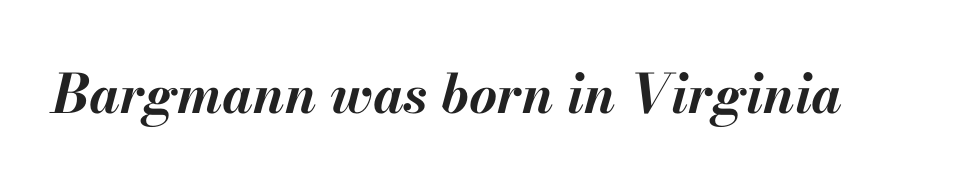
The typesetting leans heavy: a genuine bold. The foot of each line stays bare and open. Does the lettering tilt? It does — this is italic. Note the varied advance widths — an 'i' is clearly narrower than an 'm'. The horizontal fit of the characters is conventional and even.
